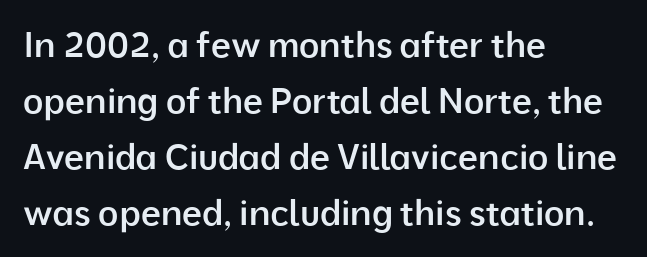
This rendering features lettering with no underline. This is roman type, the default non-slanted kind. Caption: multi-line text, flush left, ragged right. Nobody touched the tracking dial on this one.
